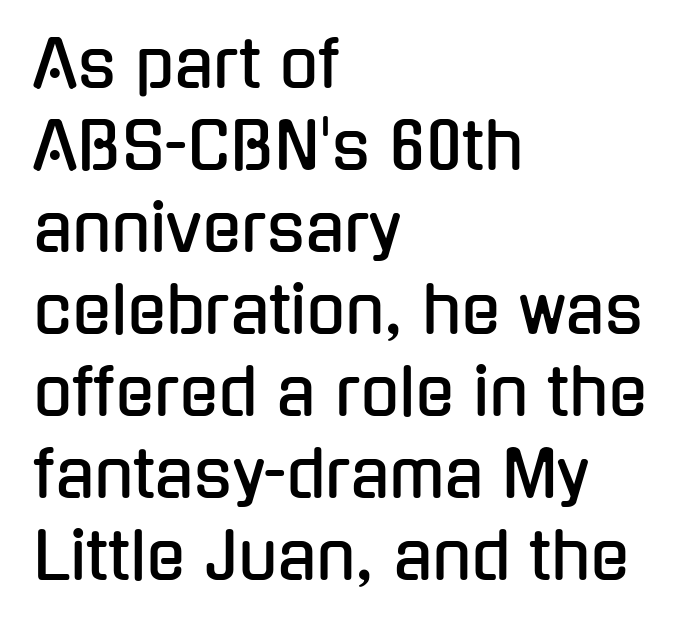
Q: Is the text italic (slanted)? A: No, it is upright.
Q: Is the typeface a serif or a sans-serif typeface? A: Sans-serif.
Q: Is the text underlined? A: No.
Q: How is the paragraph aligned? A: Left-aligned.
Q: Is the spacing between letters normal or unusually wide? A: Normal.
Q: Is the spacing between lines tight, normal or loose? A: Normal.
Q: Width (condensed, normal, or wide)? A: Condensed.
Q: Stroke contrast? A: Low.
Q: x-height? A: Medium.
Q: Monospaced? A: No.
